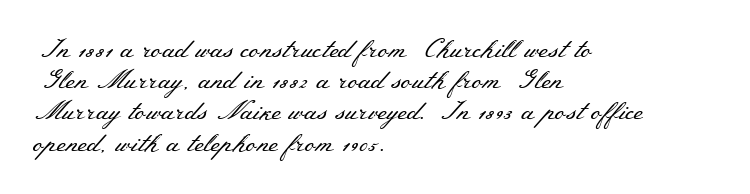
One-word summary of the alignment: left. In terms of letterspacing, this is plain default setting. The words here are not underlined. The characters are drawn with everyday or finer stroke widths.
